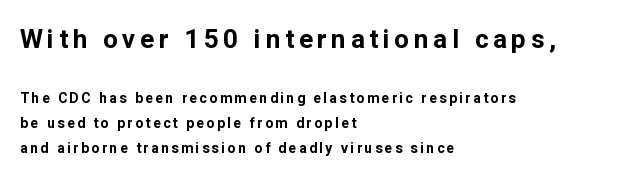
{"italic": "no", "bold": "yes", "underline": "no", "align": "left", "line_spacing_ratio": 1.8, "larger_block": "first", "size_ratio": 1.86, "glyph_px": 26}
